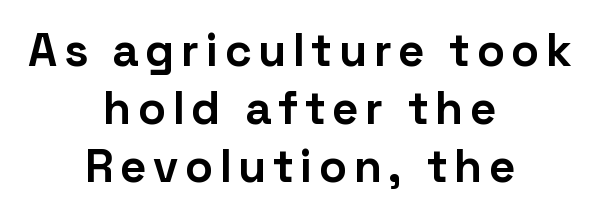
How heavy is the stroke? Heavy — this is a bold. Posture: straight, roman, zero tilt. Vertically, the passage feels balanced, rows spaced as you'd expect. Note the varied advance widths — an 'i' is clearly narrower than an 'm'. The rag falls on both sides of this text block equally. This is sans-serif lettering, the kind often seen on screens and signage.
